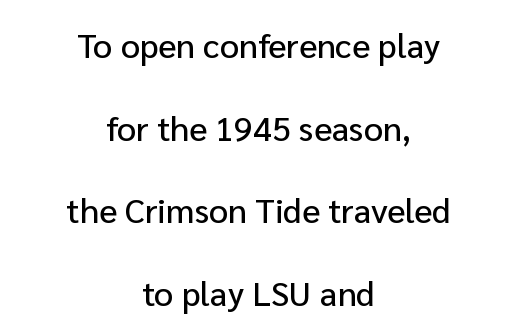
Q: Is the text italic (slanted)? A: No, it is upright.
Q: Is the typeface a serif or a sans-serif typeface? A: Sans-serif.
Q: Is the text underlined? A: No.
Q: How is the paragraph aligned? A: Centered.
Q: Is the spacing between letters normal or unusually wide? A: Normal.
Q: Is the spacing between lines tight, normal or loose? A: Loose.
Q: Width (condensed, normal, or wide)? A: Normal.
Q: Stroke contrast? A: Low.
Q: x-height? A: Medium.
Q: Monospaced? A: No.
